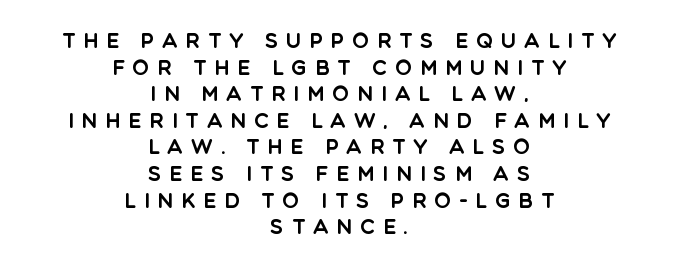
The image shows 20 px text type, upright; set centered, normal line spacing (1.33x), unusually wide letter spacing (+0.4 em), not underlined.
